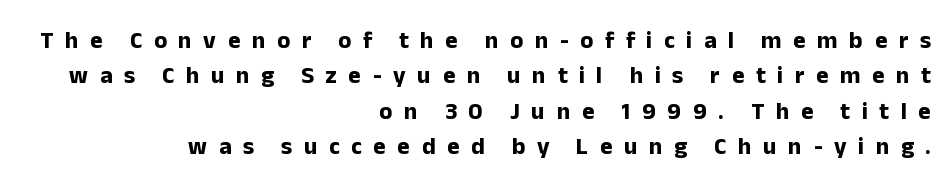
The image shows 24 px bold type, upright; set right-aligned, normal line spacing (1.47x), unusually wide letter spacing (+0.48 em), not underlined.
